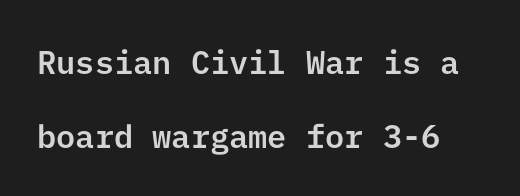
Q: Is the text italic (slanted)? A: No, it is upright.
Q: Is the typeface a serif or a sans-serif typeface? A: Sans-serif.
Q: Is the text underlined? A: No.
Q: Is the spacing between letters normal or unusually wide? A: Normal.
Q: Is the spacing between lines tight, normal or loose? A: Loose.
Q: Width (condensed, normal, or wide)? A: Normal.
Q: Stroke contrast? A: Low.
Q: x-height? A: Medium.
